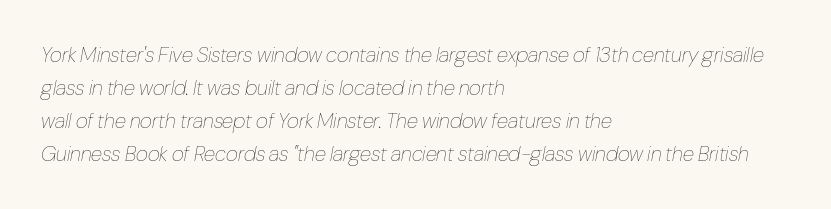
The image shows 21 px text type, italic (leaning right); set left-aligned, normal line spacing (1.57x), normal letter spacing, not underlined.
